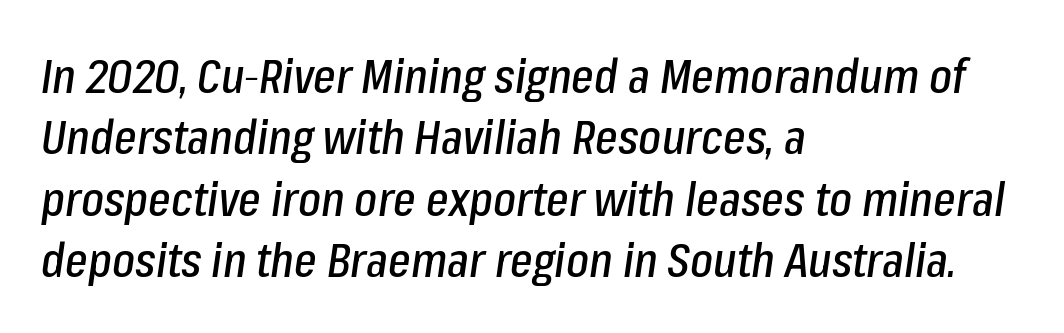
Q: Is the text italic (slanted)? A: Yes, it leans right by about 8 degrees.
Q: Is the text underlined? A: No.
Q: How is the paragraph aligned? A: Left-aligned.
Q: Is the spacing between letters normal or unusually wide? A: Normal.
Q: Is the spacing between lines tight, normal or loose? A: Normal.
Q: Width (condensed, normal, or wide)? A: Condensed.
Q: Stroke contrast? A: Low.
Q: x-height? A: Medium.
Q: Monospaced? A: No.
